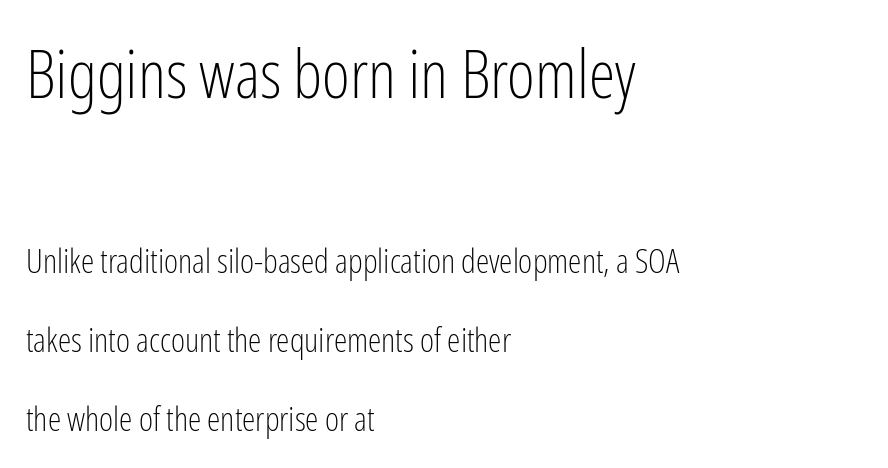
The lines are spread far apart with generous leading. Descenders hang freely into open space. Check where the strokes stop: nothing finishes them off — pure sans. Proportional: the letters do not fall into vertical columns.
